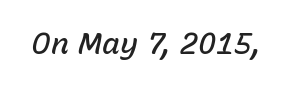
Is the type bold? Partly — it's a semibold, heavier than regular but not fully bold. Note the varied advance widths — an 'i' is clearly narrower than an 'm'. Honestly, the letter spacing is just normal — you wouldn't notice it. Check the space under the baseline: it is left empty. These lines were composed using italics.
